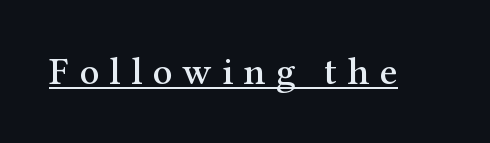
The image shows 39 px serif type, upright; set unusually wide letter spacing (+0.26 em), underlined; medium stroke contrast and a medium x-height.
